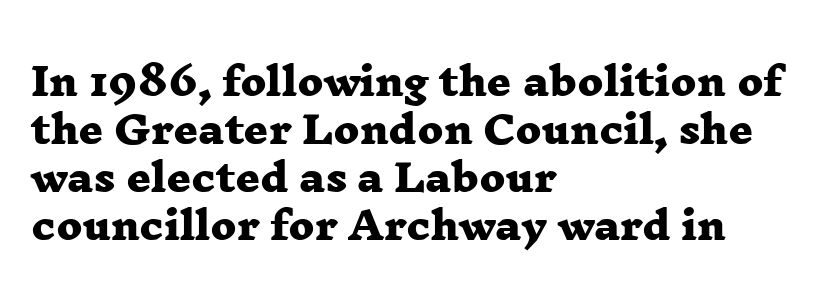
Q: Is the text bold? A: Yes.
Q: Is the typeface a serif or a sans-serif typeface? A: Serif.
Q: Is the text underlined? A: No.
Q: How is the paragraph aligned? A: Left-aligned.
Q: Is the spacing between letters normal or unusually wide? A: Normal.
Q: Is the spacing between lines tight, normal or loose? A: Normal.
Q: Width (condensed, normal, or wide)? A: Wide.
Q: Stroke contrast? A: Low.
Q: x-height? A: Medium.
Q: Monospaced? A: No.
